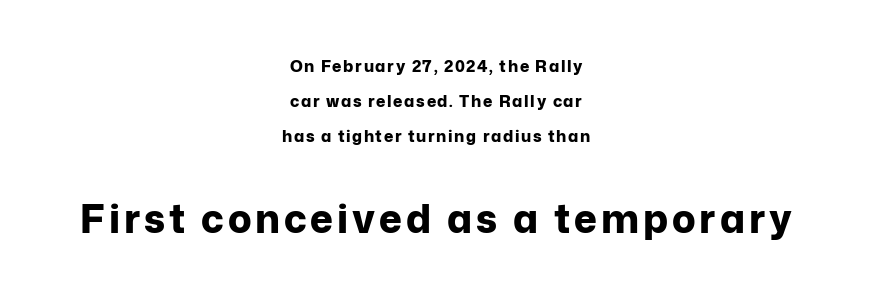
Descender tails drop into unmarked territory. The passage shown begins with its smaller block and ends with its larger one. You'd pick this weight for a headline — it's a proper bold. The line-height multiplier appears high, well above default. This is sans-serif lettering, the kind often seen on screens and signage.
